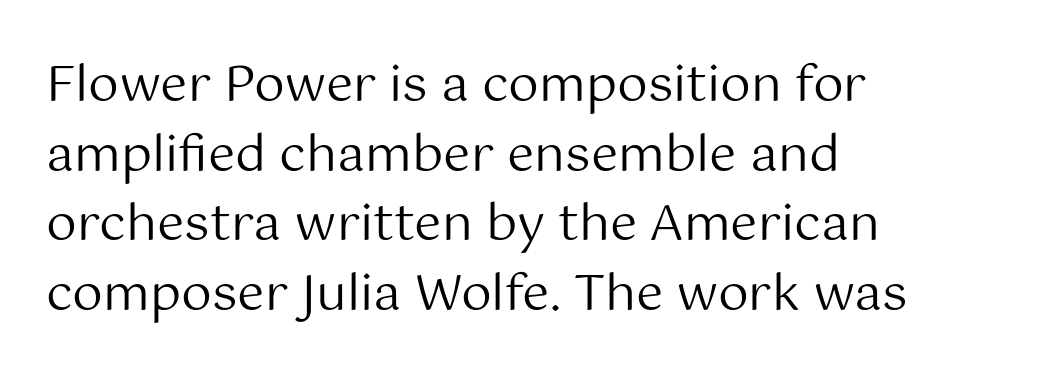
The image shows 49 px regular-weight sans-serif type, upright; set left-aligned, normal line spacing (1.42x), normal letter spacing, not underlined; medium stroke contrast and a medium x-height.
